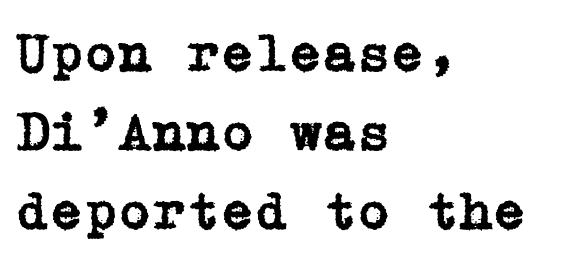
Q: Is the text italic (slanted)? A: No, it is upright.
Q: Is the typeface a serif or a sans-serif typeface? A: Serif.
Q: Is the text underlined? A: No.
Q: How is the paragraph aligned? A: Left-aligned.
Q: Is the spacing between letters normal or unusually wide? A: Normal.
Q: Is the spacing between lines tight, normal or loose? A: Normal.
Q: Width (condensed, normal, or wide)? A: Normal.
Q: Stroke contrast? A: Low.
Q: x-height? A: Medium.
